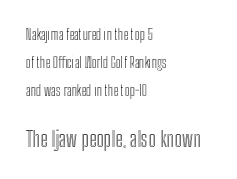
{"italic": "no", "underline": "no", "align": "left", "line_spacing": "loose", "line_spacing_ratio": 1.99, "letter_spacing": "normal", "letter_spacing_em": 0.0, "larger_block": "second", "size_ratio": 1.5, "glyph_px": 21}
